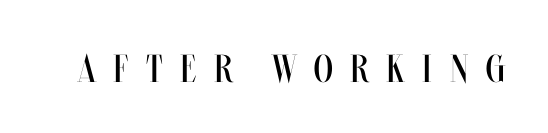
Q: Is the text bold? A: No.
Q: Is the text italic (slanted)? A: No, it is upright.
Q: Is the text underlined? A: No.
Q: Is the spacing between letters normal or unusually wide? A: Unusually wide.
Q: Width (condensed, normal, or wide)? A: Condensed.
Q: Stroke contrast? A: Medium.
Q: x-height? A: Large.
Q: Monospaced? A: No.
